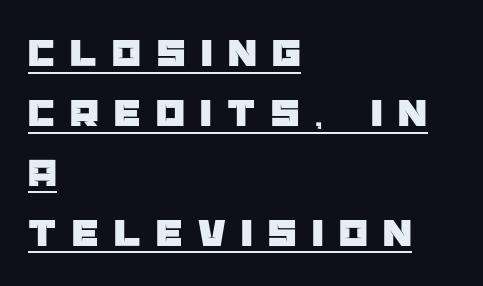
{"serif": "no", "italic": "no", "width": "normal", "stroke_contrast": "low", "x_height": "large", "monospaced": "no", "underline": "yes", "align": "left", "line_spacing": "normal", "line_spacing_ratio": 1.46, "letter_spacing": "wide", "letter_spacing_em": 0.38, "glyph_px": 41}
